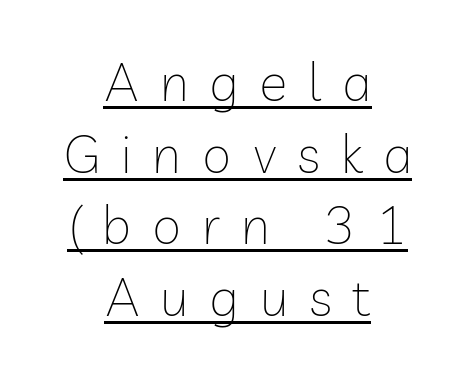
Q: Is the text bold? A: No.
Q: Is the text italic (slanted)? A: No, it is upright.
Q: Is the typeface a serif or a sans-serif typeface? A: Sans-serif.
Q: Is the text underlined? A: Yes.
Q: How is the paragraph aligned? A: Centered.
Q: Is the spacing between letters normal or unusually wide? A: Unusually wide.
Q: Is the spacing between lines tight, normal or loose? A: Normal.
Q: Width (condensed, normal, or wide)? A: Normal.
Q: Stroke contrast? A: Low.
Q: x-height? A: Medium.
Q: Monospaced? A: No.
